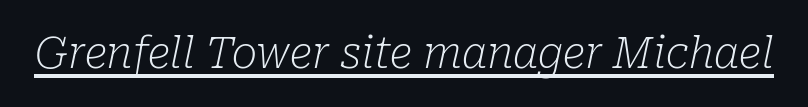
Q: Is the text bold? A: No.
Q: Is the text italic (slanted)? A: Yes, it leans right by about 10 degrees.
Q: Is the typeface a serif or a sans-serif typeface? A: Serif.
Q: Is the text underlined? A: Yes.
Q: Is the spacing between letters normal or unusually wide? A: Normal.
Q: Width (condensed, normal, or wide)? A: Normal.
Q: Stroke contrast? A: Low.
Q: x-height? A: Medium.
Q: Monospaced? A: No.
